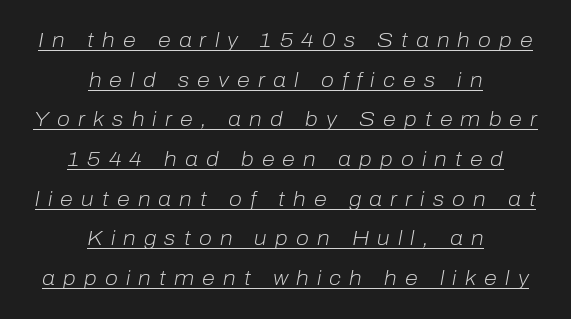
{"italic": "yes", "lean": "right", "slant_degrees": 10, "bold": "no", "underline": "yes", "align": "center", "line_spacing_ratio": 1.89, "letter_spacing": "wide", "letter_spacing_em": 0.39, "glyph_px": 21}
